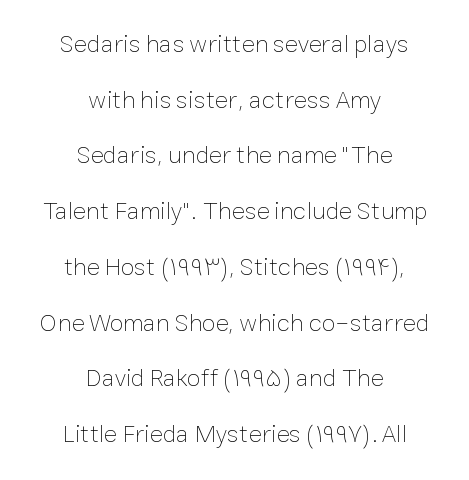
{"italic": "no", "bold": "no", "underline": "no", "align": "center", "line_spacing": "loose", "line_spacing_ratio": 2.23, "letter_spacing": "normal", "letter_spacing_em": 0.0, "glyph_px": 25}
